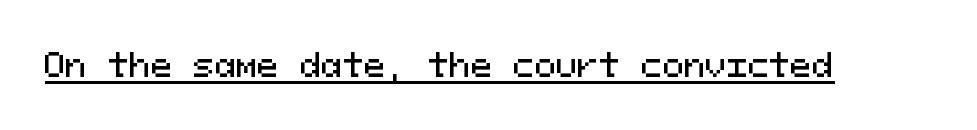
The typography opts for an upright posture over an oblique one. Decoration check: the copy is underlined. The rendering uses typewriter-style spacing with identical character cells. Default kerning and tracking; the words read as compact shapes. Letterform terminals end flat and unadorned throughout the passage.
